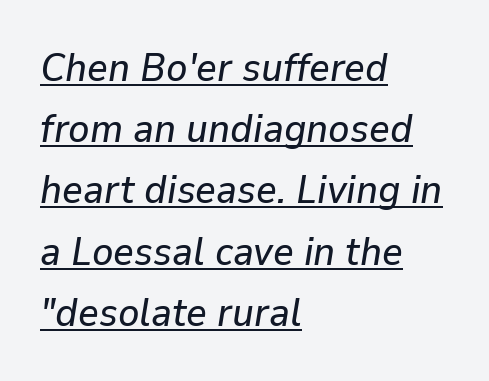
This sample uses plain, unmodified letter spacing. These lines were composed using italics. Students, observe the line beneath the letters — that is underlining. Think of a printed novel: that variable character pitch is what you see here. Is the block centered? No — it sits flush against the left margin.
